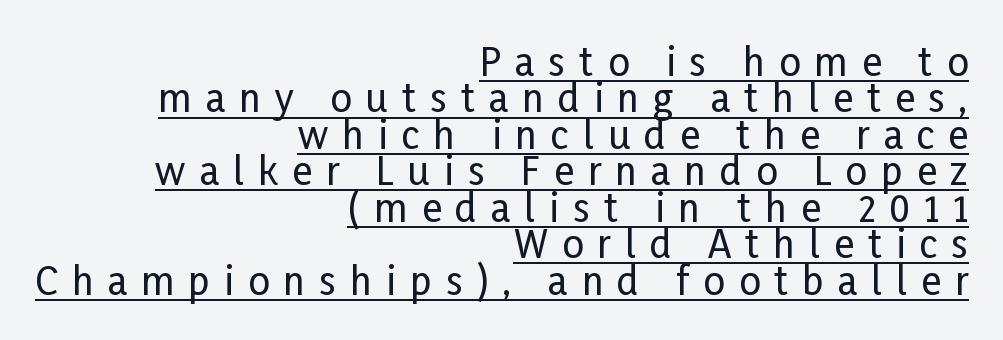
This sample uses an upright cut, with every glyph sitting square on the baseline. Is there an underline? Yes — a line sits under the letters. A sans-serif font was chosen for this passage. Each line ends at the same right margin while the left side varies.
